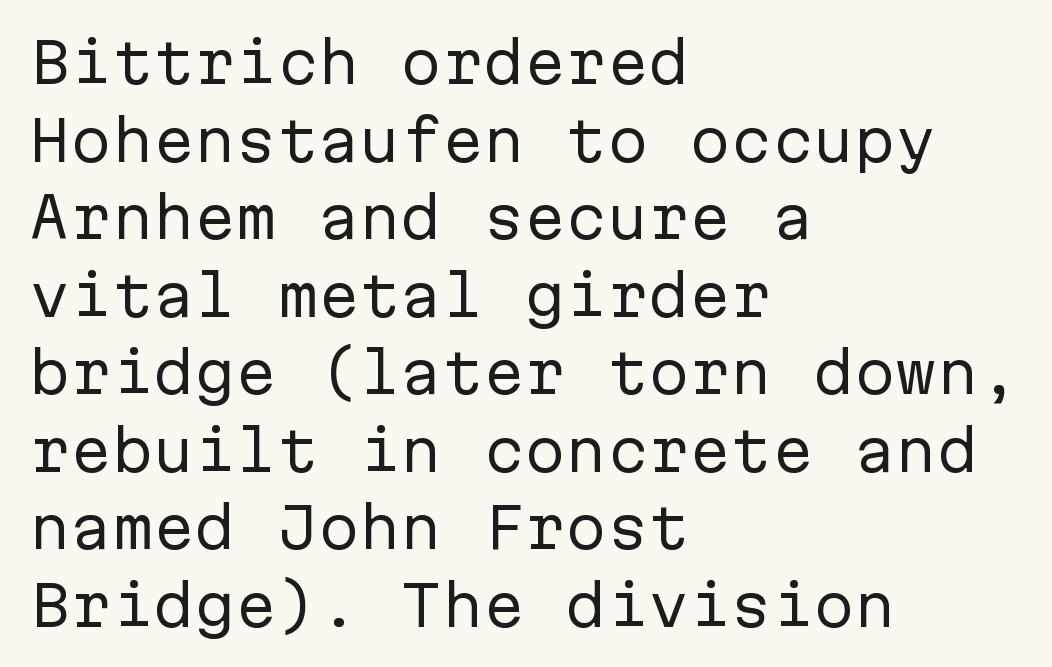
{"serif": "no", "italic": "no", "bold": "no", "weight": "regular", "width": "normal", "stroke_contrast": "low", "x_height": "medium", "monospaced": "yes", "underline": "no", "align": "left", "line_spacing": "normal", "line_spacing_ratio": 1.41, "letter_spacing": "normal", "letter_spacing_em": 0.0, "glyph_px": 55}
